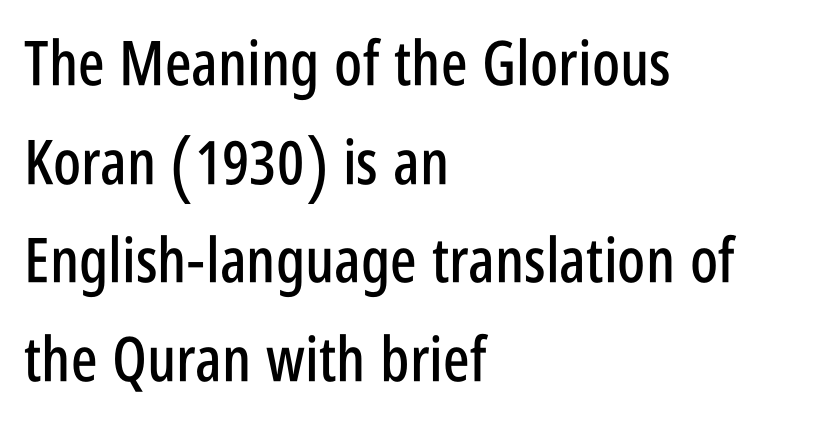
Q: Is the text italic (slanted)? A: No, it is upright.
Q: Is the typeface a serif or a sans-serif typeface? A: Sans-serif.
Q: Is the text underlined? A: No.
Q: How is the paragraph aligned? A: Left-aligned.
Q: Is the spacing between letters normal or unusually wide? A: Normal.
Q: Is the spacing between lines tight, normal or loose? A: Normal.
Q: Width (condensed, normal, or wide)? A: Condensed.
Q: Stroke contrast? A: Low.
Q: x-height? A: Large.
Q: Monospaced? A: No.
